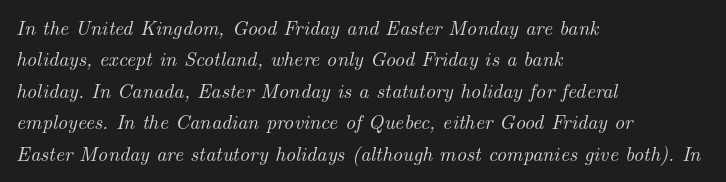
{"italic": "yes", "lean": "right", "slant_degrees": 14, "underline": "no", "align": "left", "line_spacing": "normal", "line_spacing_ratio": 1.57, "letter_spacing": "normal", "letter_spacing_em": 0.0, "glyph_px": 20}
